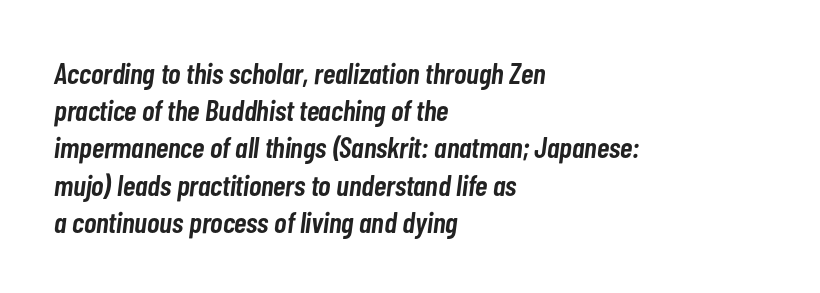
The area under the type is left untouched. Each letter keeps its own natural width here, so spacing adapts to shape. The paragraph has a hard left edge and a soft right edge. Is the type bold? Partly — it's a semibold, heavier than regular but not fully bold. Short note: letters normally spaced.
